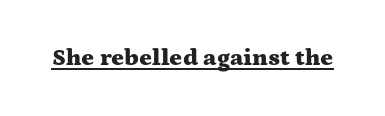
Students, observe the line beneath the letters — that is underlining. Upright lettering throughout. Summary of weight: heavy, a full bold. Here the glyphs are tracked normally, forming tight word shapes.
